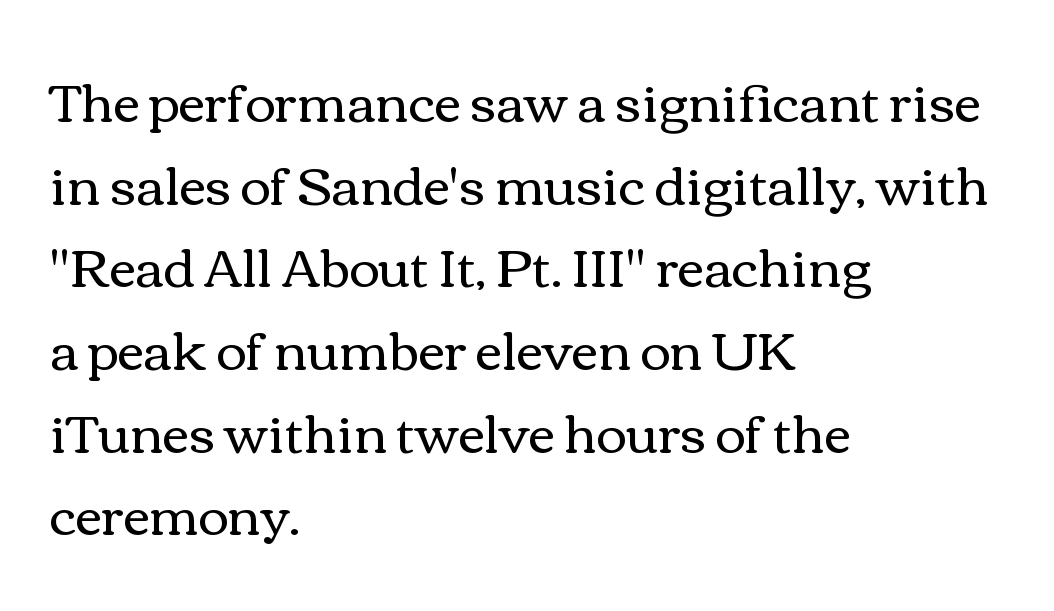
Honestly, there is no underline to notice here at all. A typesetter would call this proportional, since set widths differ per character. The horizontal fit of the characters is conventional and even. Line starts are locked; line ends wander.
